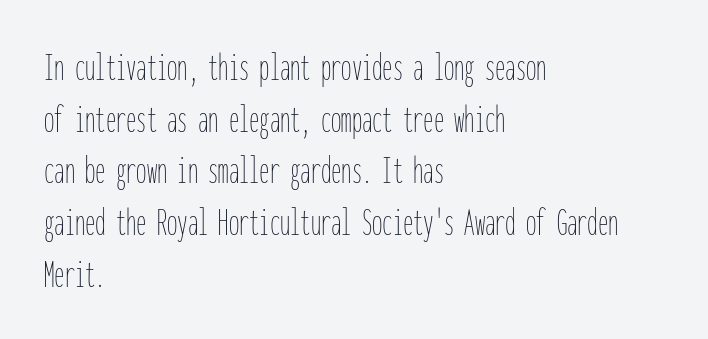
{"italic": "no", "bold": "no", "weight": "thin", "width": "condensed", "stroke_contrast": "low", "x_height": "medium", "monospaced": "yes", "underline": "no", "align": "left", "line_spacing": "normal", "line_spacing_ratio": 1.26, "letter_spacing": "normal", "letter_spacing_em": 0.0, "glyph_px": 41}
